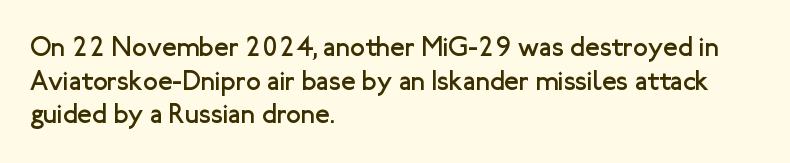
The image shows 27 px text type, upright; set left-aligned, normal line spacing (1.25x), normal letter spacing, not underlined.
